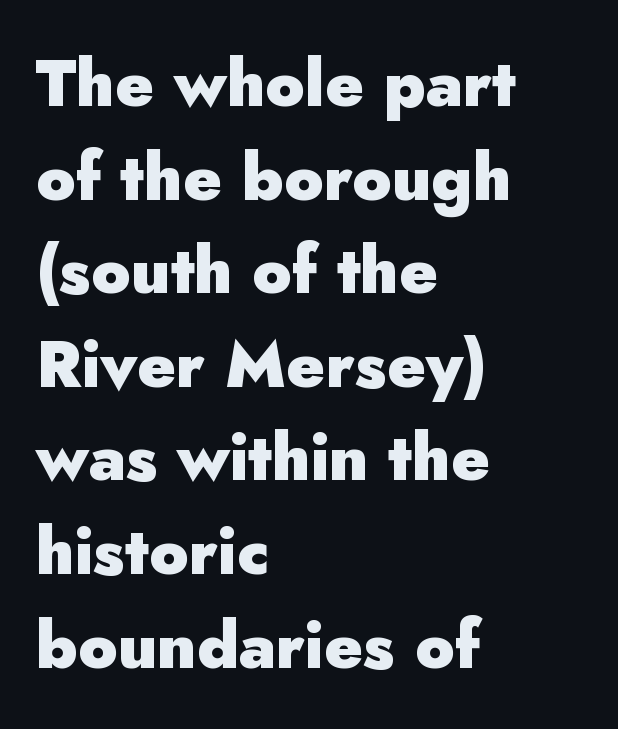
A roman cut, with each character standing at attention. The letters advance in unequal steps, a hallmark of proportional type. The glyphs are unaccompanied by any horizontal stroke below them. The rendering uses a moderate line-height, typical for paragraphs. Weight: bold. The letters carry no serifs — their stems end cleanly without finishing strokes.
